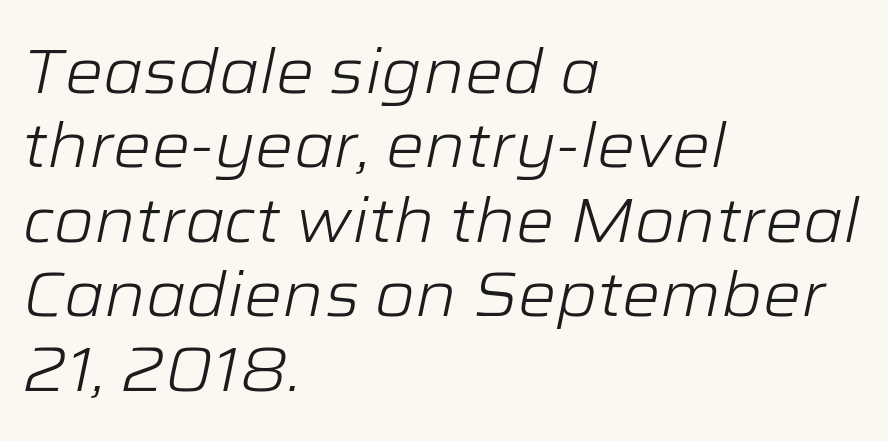
Q: Is the text bold? A: No.
Q: Is the text italic (slanted)? A: Yes, it leans right by about 12 degrees.
Q: Is the text underlined? A: No.
Q: How is the paragraph aligned? A: Left-aligned.
Q: Is the spacing between letters normal or unusually wide? A: Normal.
Q: Width (condensed, normal, or wide)? A: Wide.
Q: Stroke contrast? A: Low.
Q: x-height? A: Medium.
Q: Monospaced? A: No.
